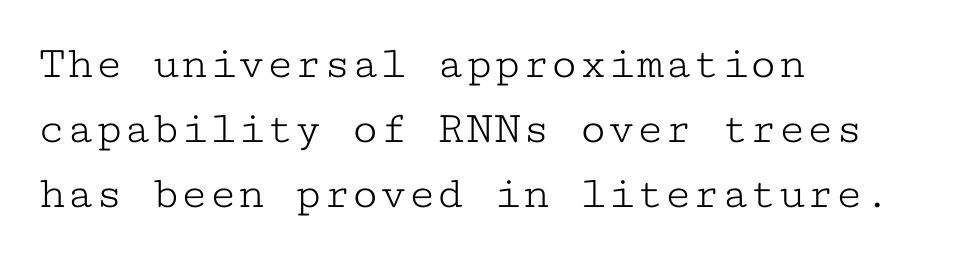
The typography opts for an upright posture over an oblique one. These lines are rendered in a fixed-pitch font. Is this a sans? No — the strokes have serifs. The space beneath each line is pristine and unruled. Each stroke keeps to a modest, everyday thickness or less.
